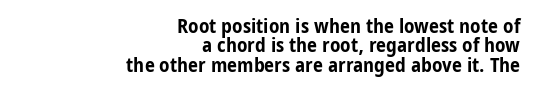
The image shows 20 px bold type, upright; set right-aligned, tight line spacing (0.97x), normal letter spacing, not underlined.
